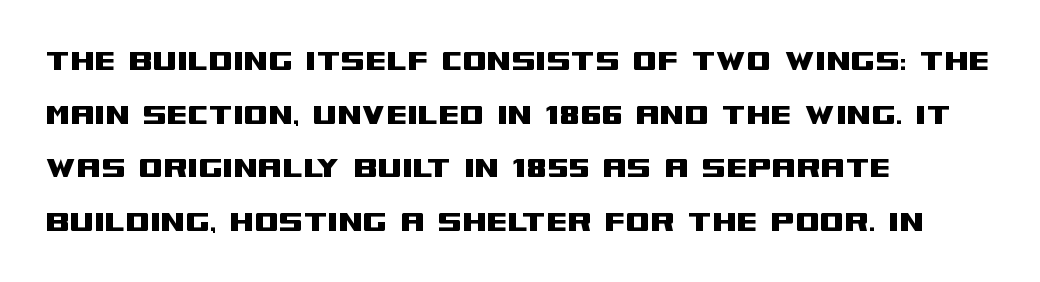
This rendering employs a face without finishing strokes, i.e., a sans-serif. The font's upright variant was chosen for this text. Glance below the letters and you will spot only blank space. In terms of leading, this rendering sits right in the middle. You could not count columns in this text — the font is proportionally spaced.
